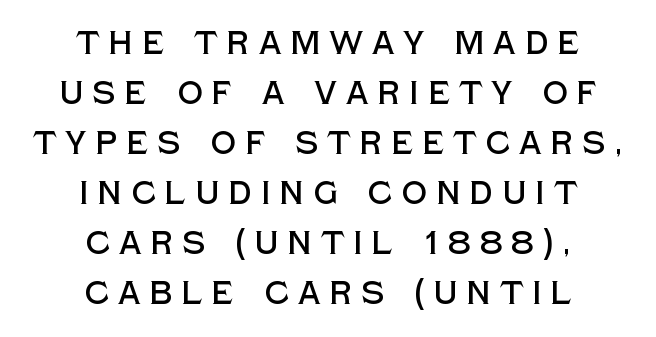
The image shows 32 px sans-serif type, upright; set centered, normal line spacing (1.56x), unusually wide letter spacing (+0.27 em), not underlined; a large x-height.
